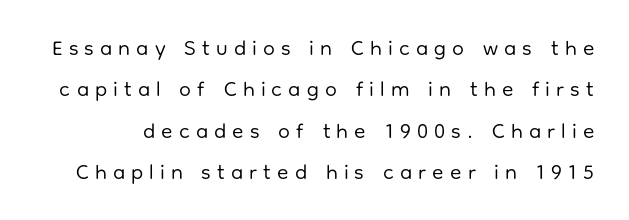
Substantial extra tracking has been applied to these lines. The space directly below the letters is spotless. This sample trades compactness for vertical openness between lines. This reads as an unemphasized weight, regular at the heaviest.
